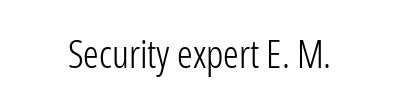
{"serif": "no", "italic": "no", "bold": "no", "weight": "light", "width": "condensed", "stroke_contrast": "low", "x_height": "medium", "monospaced": "no", "underline": "no", "letter_spacing": "normal", "letter_spacing_em": 0.0, "glyph_px": 39}
